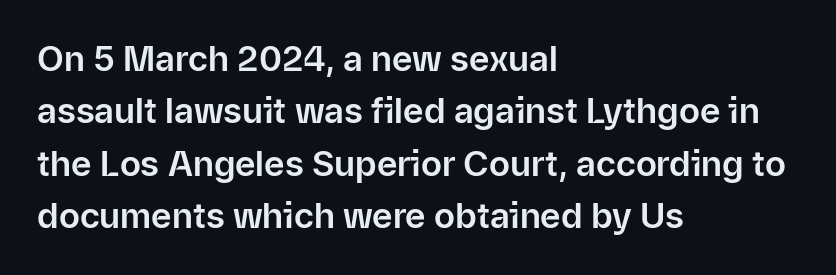
The image shows 35 px sans-serif type, upright; set left-aligned, normal line spacing (1.5x), normal letter spacing, not underlined; low stroke contrast and a medium x-height.
